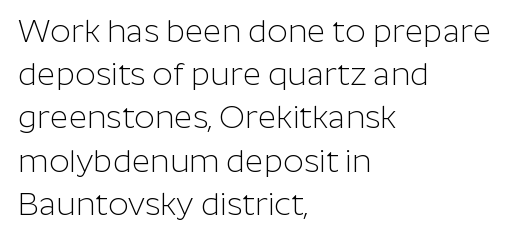
Ink coverage per letter is moderate at most. This sample uses a sans-serif face. This is the regular roman posture of the typeface. Just letters on the line, the space beneath them empty. Quick note: interline space is typical.
